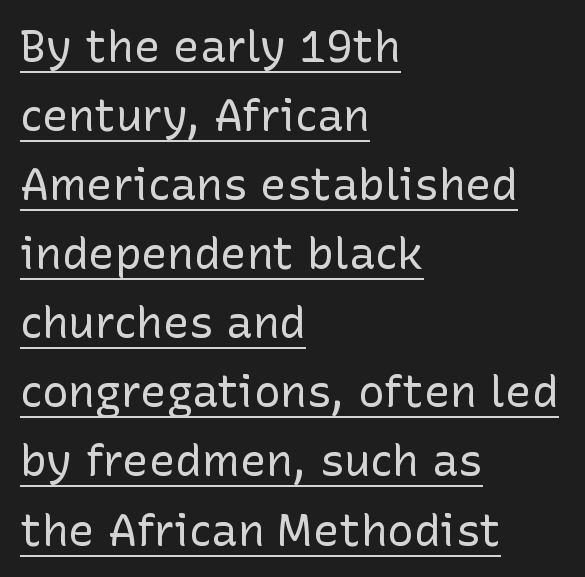
Q: Is the text bold? A: No.
Q: Is the text italic (slanted)? A: No, it is upright.
Q: Is the typeface a serif or a sans-serif typeface? A: Sans-serif.
Q: Is the text underlined? A: Yes.
Q: How is the paragraph aligned? A: Left-aligned.
Q: Is the spacing between letters normal or unusually wide? A: Normal.
Q: Is the spacing between lines tight, normal or loose? A: Normal.
Q: Width (condensed, normal, or wide)? A: Normal.
Q: Stroke contrast? A: Low.
Q: x-height? A: Medium.
Q: Monospaced? A: No.
